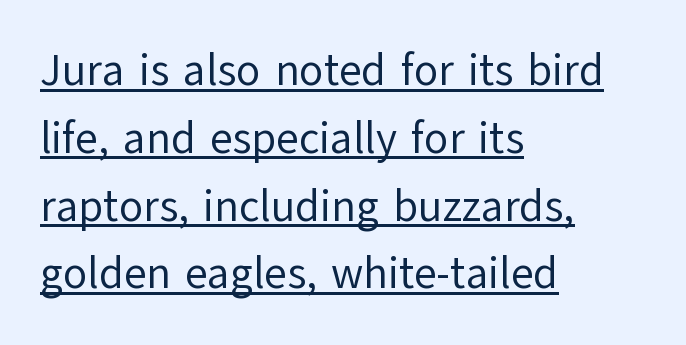
Q: Is the text bold? A: No.
Q: Is the text italic (slanted)? A: No, it is upright.
Q: Is the typeface a serif or a sans-serif typeface? A: Sans-serif.
Q: Is the text underlined? A: Yes.
Q: How is the paragraph aligned? A: Left-aligned.
Q: Is the spacing between letters normal or unusually wide? A: Normal.
Q: Is the spacing between lines tight, normal or loose? A: Normal.
Q: Width (condensed, normal, or wide)? A: Normal.
Q: Stroke contrast? A: Low.
Q: x-height? A: Medium.
Q: Monospaced? A: No.
